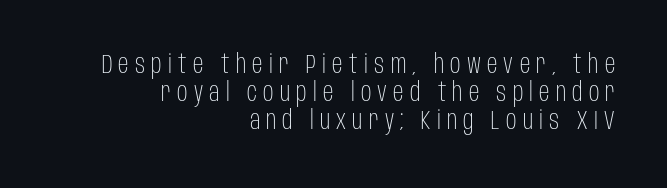
Q: Is the text bold? A: No.
Q: Is the text italic (slanted)? A: No, it is upright.
Q: Is the text underlined? A: No.
Q: How is the paragraph aligned? A: Right-aligned.
Q: Is the spacing between letters normal or unusually wide? A: Unusually wide.
Q: Is the spacing between lines tight, normal or loose? A: Tight.
